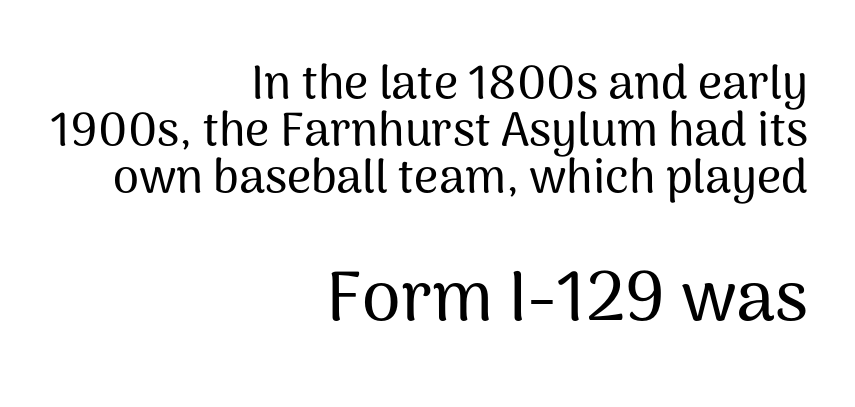
Q: Is the text italic (slanted)? A: No, it is upright.
Q: Is the typeface a serif or a sans-serif typeface? A: Sans-serif.
Q: Is the text underlined? A: No.
Q: How is the paragraph aligned? A: Right-aligned.
Q: Is the spacing between letters normal or unusually wide? A: Normal.
Q: Is the spacing between lines tight, normal or loose? A: Tight.
Q: Which block of text is set in a larger size, the first (top) or the second (bottom)? A: The second (bottom) one.
Q: Width (condensed, normal, or wide)? A: Normal.
Q: Stroke contrast? A: Medium.
Q: x-height? A: Medium.
Q: Monospaced? A: No.
